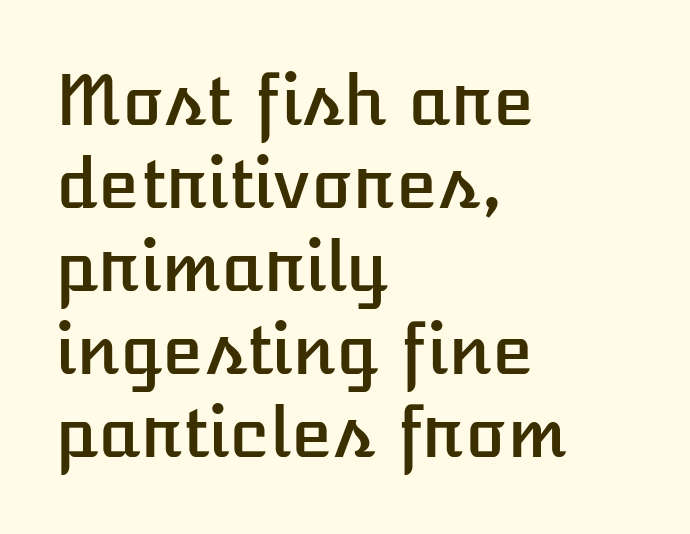
Q: Is the text italic (slanted)? A: No, it is upright.
Q: Is the text underlined? A: No.
Q: How is the paragraph aligned? A: Left-aligned.
Q: Is the spacing between letters normal or unusually wide? A: Normal.
Q: Width (condensed, normal, or wide)? A: Normal.
Q: Stroke contrast? A: Low.
Q: x-height? A: Medium.
Q: Monospaced? A: No.
